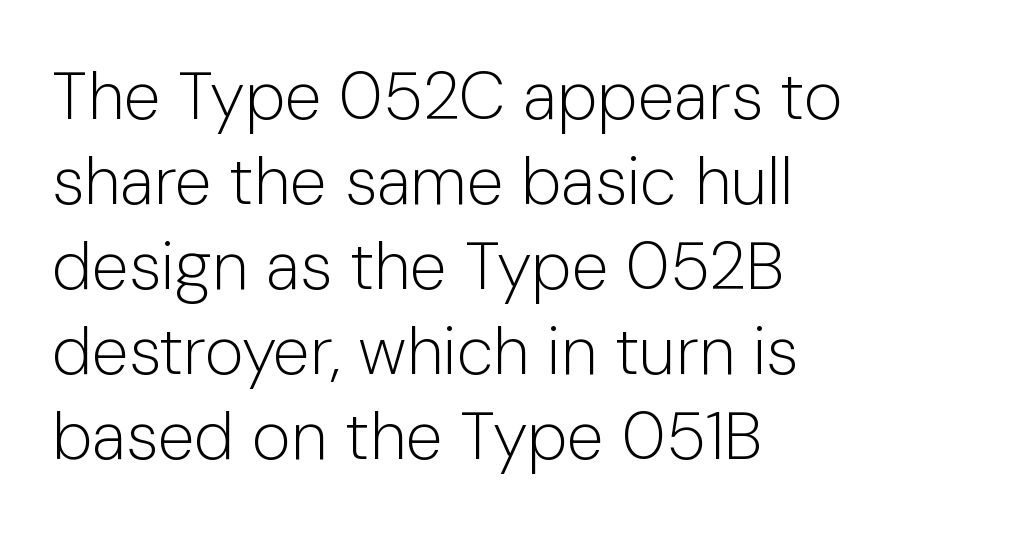
The image shows 67 px light sans-serif type, upright; set left-aligned, normal line spacing (1.27x), normal letter spacing, not underlined; low stroke contrast and a medium x-height.
